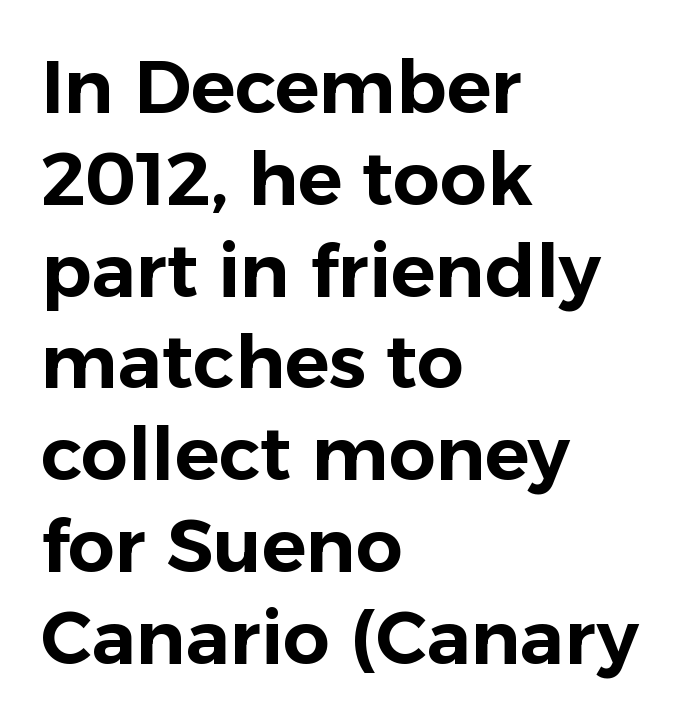
The paragraph shown leans on its left margin. These lines were composed using upright roman letters. What stands out about the letter spacing? Nothing — it is the standard amount. No feet cap the strokes, marking this as sans-serif type. Underline: absent.
